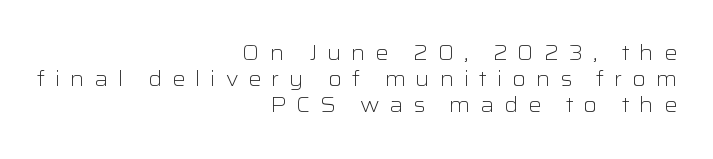
The rendering uses a moderate line-height, typical for paragraphs. Stems and bowls with no extra thickness — not bold. The paragraph shown leans on its right margin. Designer's note — italics off, roman on.
